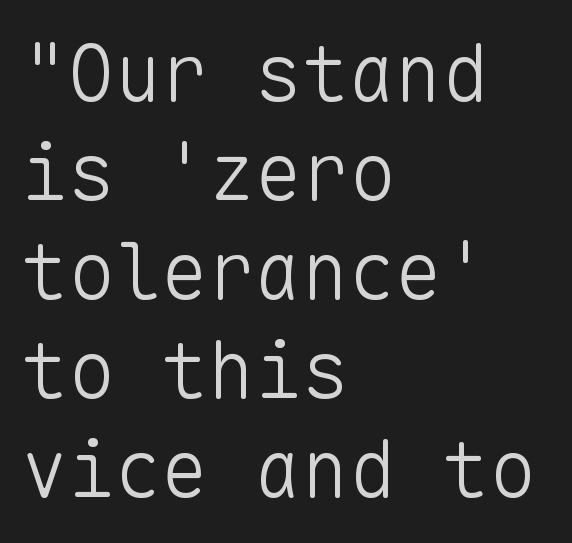
Q: Is the text bold? A: No.
Q: Is the text italic (slanted)? A: No, it is upright.
Q: Is the typeface a serif or a sans-serif typeface? A: Sans-serif.
Q: Is the text underlined? A: No.
Q: How is the paragraph aligned? A: Left-aligned.
Q: Is the spacing between letters normal or unusually wide? A: Normal.
Q: Is the spacing between lines tight, normal or loose? A: Normal.
Q: Width (condensed, normal, or wide)? A: Normal.
Q: Stroke contrast? A: Low.
Q: x-height? A: Medium.
Q: Monospaced? A: Yes.
